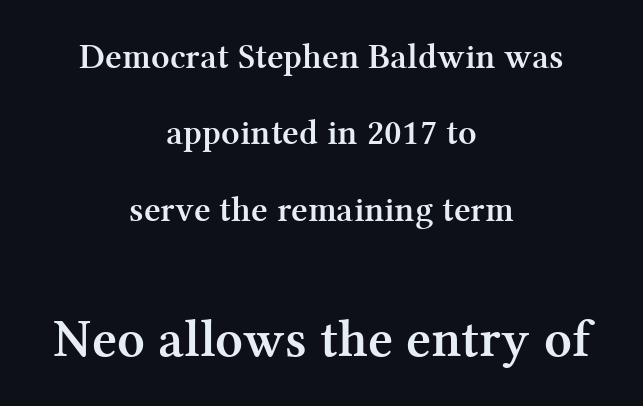
This sample is center-justified, so both line endings float freely. Scale increases going downward across the two blocks. Italic: no, the glyphs are upright roman. Each letter keeps its own natural width here, so spacing adapts to shape. The tracking reads as untouched default to a designer's eye. Leading: increased.
